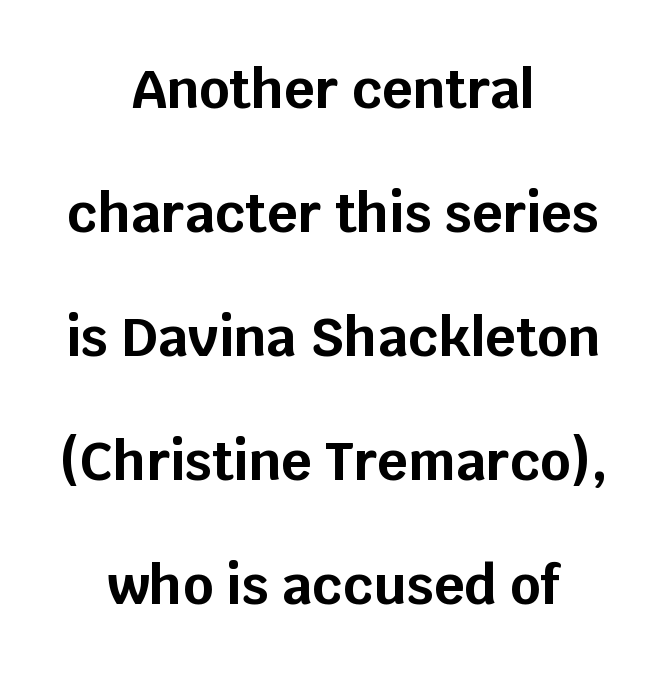
The image shows 53 px bold sans-serif type, upright; set centered, loose line spacing (2.34x), normal letter spacing, not underlined; low stroke contrast and a large x-height.
